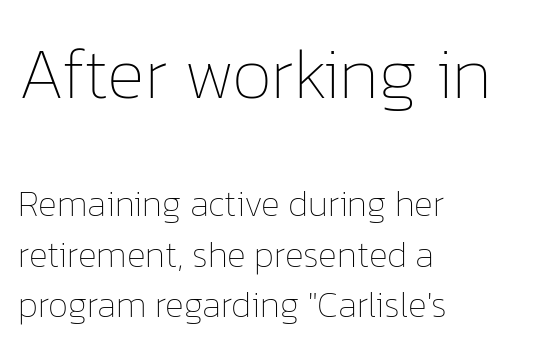
Q: Is the text bold? A: No.
Q: Is the text italic (slanted)? A: No, it is upright.
Q: Is the text underlined? A: No.
Q: How is the paragraph aligned? A: Left-aligned.
Q: Is the spacing between letters normal or unusually wide? A: Normal.
Q: Is the spacing between lines tight, normal or loose? A: Normal.
Q: Which block of text is set in a larger size, the first (top) or the second (bottom)? A: The first (top) one.
Q: Width (condensed, normal, or wide)? A: Normal.
Q: Stroke contrast? A: Low.
Q: x-height? A: Medium.
Q: Monospaced? A: No.
